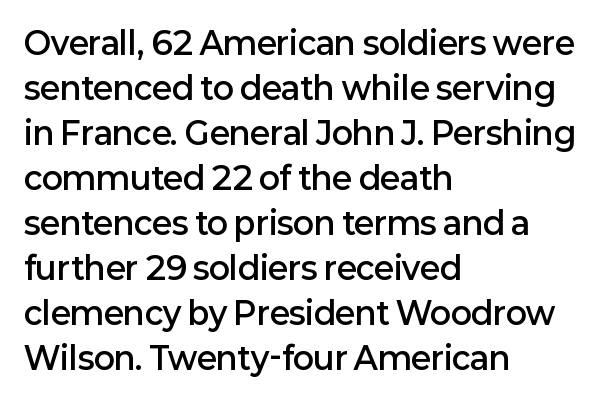
Q: Is the text bold? A: Semi-bold.
Q: Is the text italic (slanted)? A: No, it is upright.
Q: Is the typeface a serif or a sans-serif typeface? A: Sans-serif.
Q: Is the text underlined? A: No.
Q: How is the paragraph aligned? A: Left-aligned.
Q: Is the spacing between letters normal or unusually wide? A: Normal.
Q: Is the spacing between lines tight, normal or loose? A: Normal.
Q: Width (condensed, normal, or wide)? A: Normal.
Q: Stroke contrast? A: Low.
Q: x-height? A: Medium.
Q: Monospaced? A: No.
